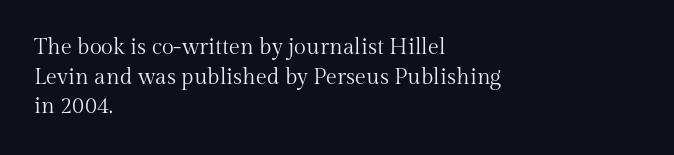
The image shows 22 px text type, upright; set left-aligned, normal line spacing (1.35x), normal letter spacing, not underlined.
